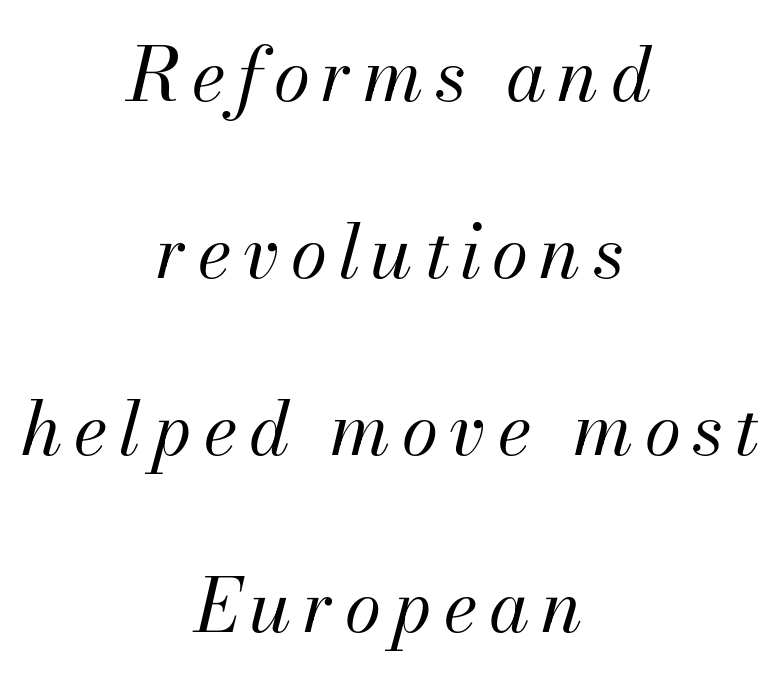
The image shows 74 px regular-weight type, italic (leaning right); set centered, loose line spacing (2.39x), not underlined; medium stroke contrast and a small x-height.
